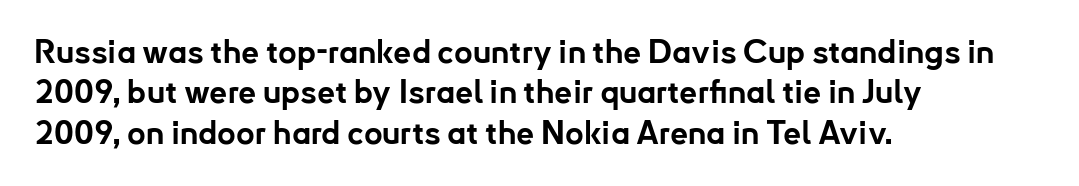
{"serif": "no", "italic": "no", "bold": "yes", "weight": "bold", "width": "normal", "stroke_contrast": "low", "x_height": "small", "monospaced": "no", "underline": "no", "align": "left", "line_spacing": "normal", "line_spacing_ratio": 1.26, "letter_spacing": "normal", "letter_spacing_em": 0.0, "glyph_px": 32}
